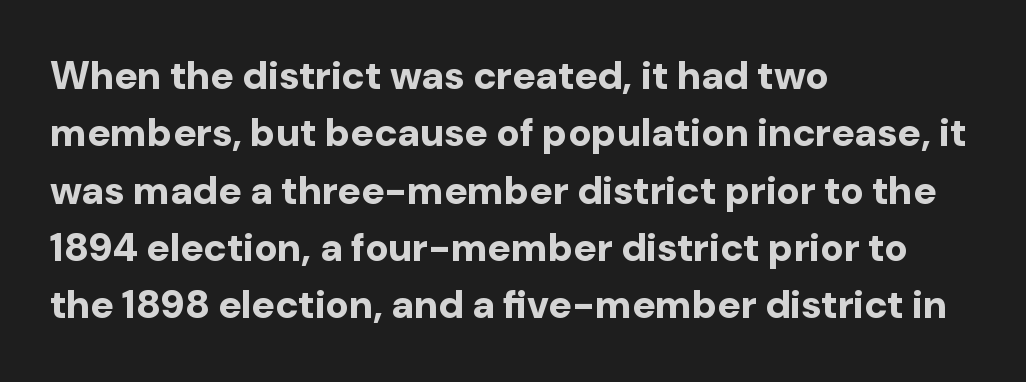
{"serif": "no", "italic": "no", "bold": "yes", "weight": "bold", "width": "normal", "stroke_contrast": "low", "x_height": "medium", "monospaced": "no", "underline": "no", "align": "left", "line_spacing": "normal", "line_spacing_ratio": 1.47, "letter_spacing": "normal", "letter_spacing_em": 0.0, "glyph_px": 39}
